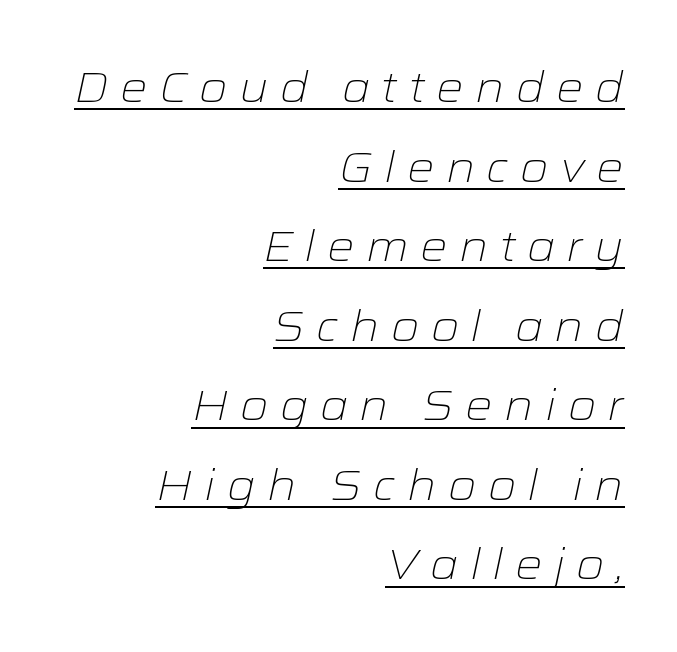
Q: Is the text bold? A: No.
Q: Is the text italic (slanted)? A: Yes, it leans right by about 12 degrees.
Q: Is the text underlined? A: Yes.
Q: How is the paragraph aligned? A: Right-aligned.
Q: Is the spacing between letters normal or unusually wide? A: Unusually wide.
Q: Width (condensed, normal, or wide)? A: Wide.
Q: Stroke contrast? A: Low.
Q: x-height? A: Medium.
Q: Monospaced? A: No.
